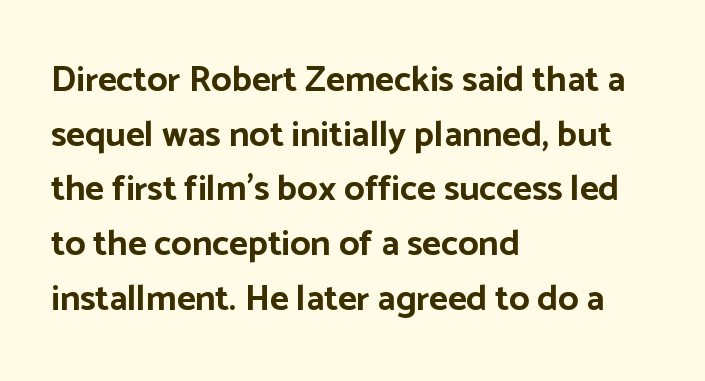
A student would call this left alignment; a typographer would say flush left, rag right. This sample has the flowing, uneven cadence of proportional lettering. The leading is moderate, giving the passage an even texture. The passage shown has conventional tracking throughout. Rendered with straight, roman letterforms.
